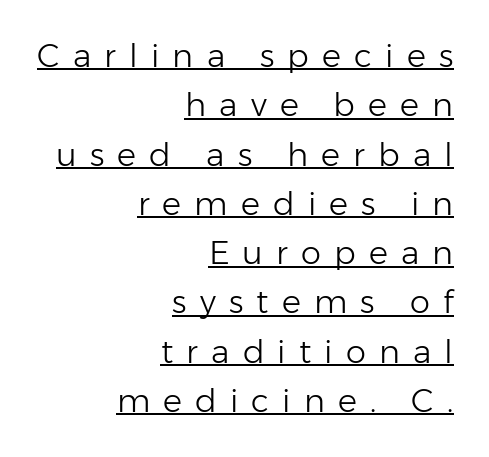
Q: Is the text bold? A: No.
Q: Is the text italic (slanted)? A: No, it is upright.
Q: Is the typeface a serif or a sans-serif typeface? A: Sans-serif.
Q: Is the text underlined? A: Yes.
Q: How is the paragraph aligned? A: Right-aligned.
Q: Is the spacing between letters normal or unusually wide? A: Unusually wide.
Q: Is the spacing between lines tight, normal or loose? A: Normal.
Q: Width (condensed, normal, or wide)? A: Normal.
Q: Stroke contrast? A: Low.
Q: x-height? A: Medium.
Q: Monospaced? A: No.
